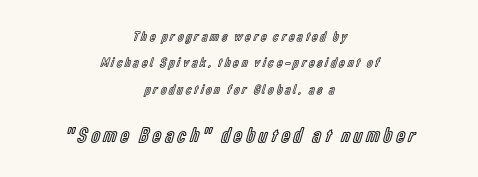
Q: Is the text italic (slanted)? A: Yes.
Q: Is the text underlined? A: No.
Q: How is the paragraph aligned? A: Centered.
Q: Which block of text is set in a larger size, the first (top) or the second (bottom)? A: The second (bottom) one.
